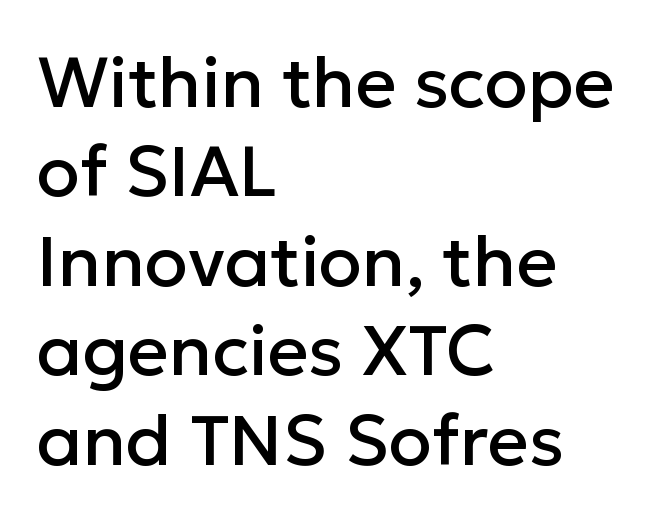
Q: Is the text italic (slanted)? A: No, it is upright.
Q: Is the typeface a serif or a sans-serif typeface? A: Sans-serif.
Q: Is the text underlined? A: No.
Q: How is the paragraph aligned? A: Left-aligned.
Q: Is the spacing between letters normal or unusually wide? A: Normal.
Q: Is the spacing between lines tight, normal or loose? A: Normal.
Q: Width (condensed, normal, or wide)? A: Normal.
Q: Stroke contrast? A: Low.
Q: x-height? A: Medium.
Q: Monospaced? A: No.
